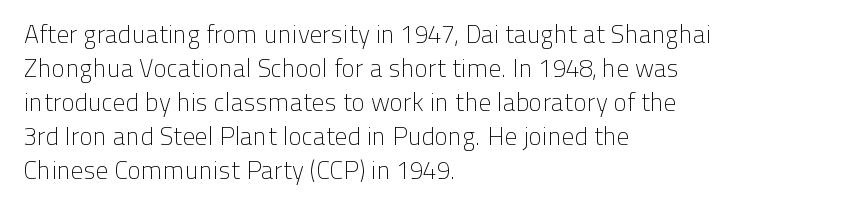
Q: Is the text bold? A: No.
Q: Is the text italic (slanted)? A: No, it is upright.
Q: Is the text underlined? A: No.
Q: How is the paragraph aligned? A: Left-aligned.
Q: Is the spacing between letters normal or unusually wide? A: Normal.
Q: Is the spacing between lines tight, normal or loose? A: Normal.
